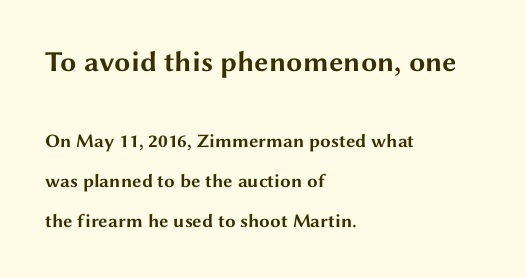
The image shows 29 px bold, wide sans-serif type, upright; set left-aligned, loose line spacing (2.12x), normal letter spacing, not underlined; the first (top) block is 1.53x larger; medium stroke contrast and a medium x-height.
